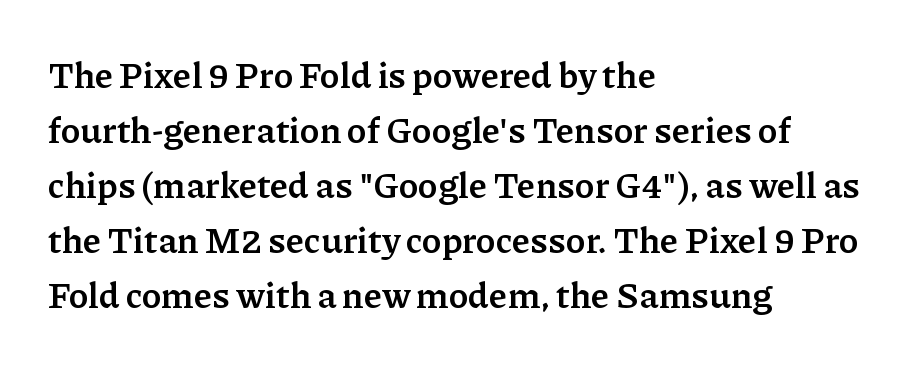
The image shows 36 px semibold serif type, upright; set left-aligned, normal line spacing (1.53x), normal letter spacing, not underlined; low stroke contrast and a medium x-height.
